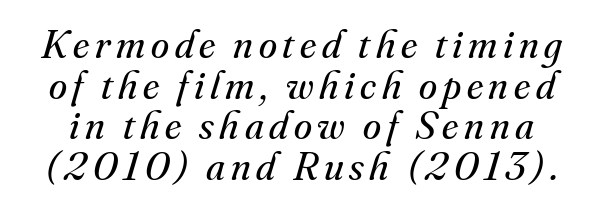
Each letter keeps its own natural width here, so spacing adapts to shape. Letters have the restrained weight of plain body copy at most. Nobody drew a line under any word here. This rendering employs a face with finishing strokes, i.e., a serif. A typesetter would call this leading minimal, almost set solid.
